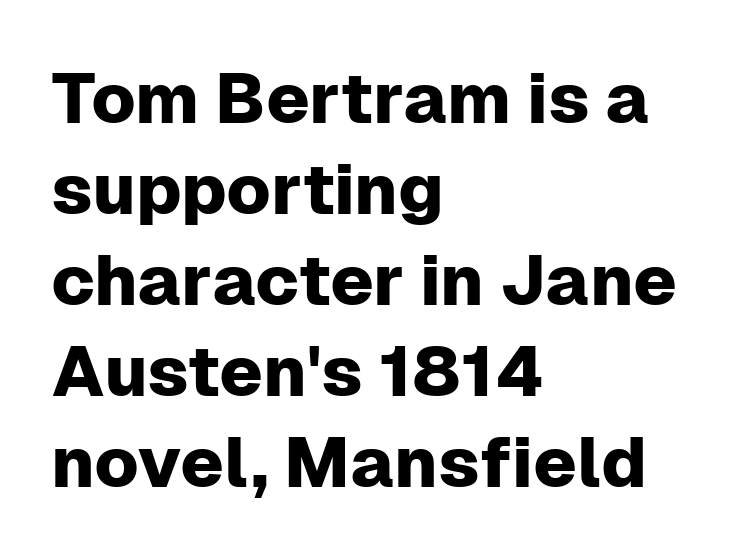
Nothing sits at the stroke ends, so this counts as sans-serif. When letters stand straight like this, we call the style roman or upright. Letter spacing: default. The leading is moderate, giving the passage an even texture. The ragged edge is on the right, which tells us the setting is flush left. No word sits above an underline.
